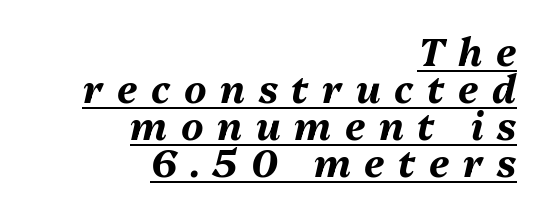
Q: Is the text bold? A: Yes.
Q: Is the text italic (slanted)? A: Yes, it leans right by about 13 degrees.
Q: Is the text underlined? A: Yes.
Q: How is the paragraph aligned? A: Right-aligned.
Q: Is the spacing between letters normal or unusually wide? A: Unusually wide.
Q: Is the spacing between lines tight, normal or loose? A: Tight.
Q: Width (condensed, normal, or wide)? A: Normal.
Q: Stroke contrast? A: Medium.
Q: x-height? A: Medium.
Q: Monospaced? A: No.
